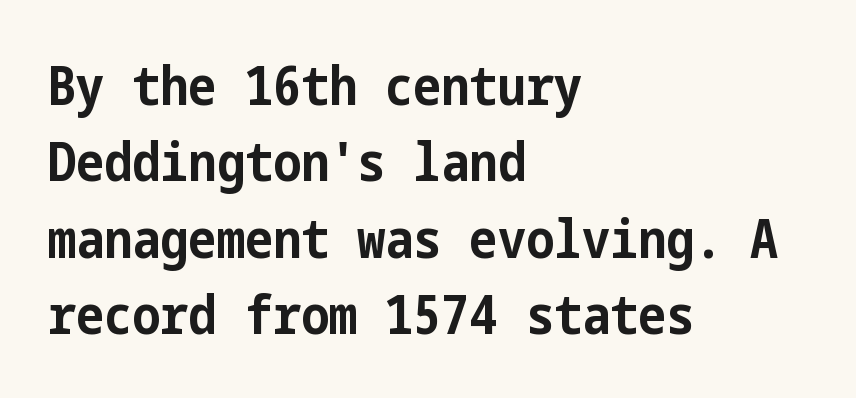
Unmarked baselines from the first word to the last. The lettering holds an erect, upright posture throughout. A classic flush-left, rag-right setting is used for this passage. Students, this is bold: see how much ink each stroke carries.
